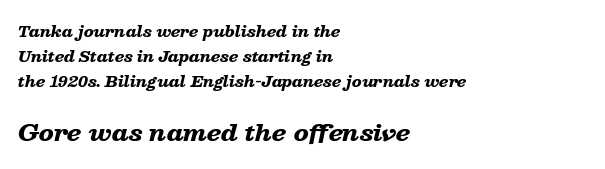
The image shows 23 px bold type, italic (leaning right); set left-aligned, normal line spacing (1.68x), normal letter spacing, not underlined; the second (bottom) block is 1.53x larger.
